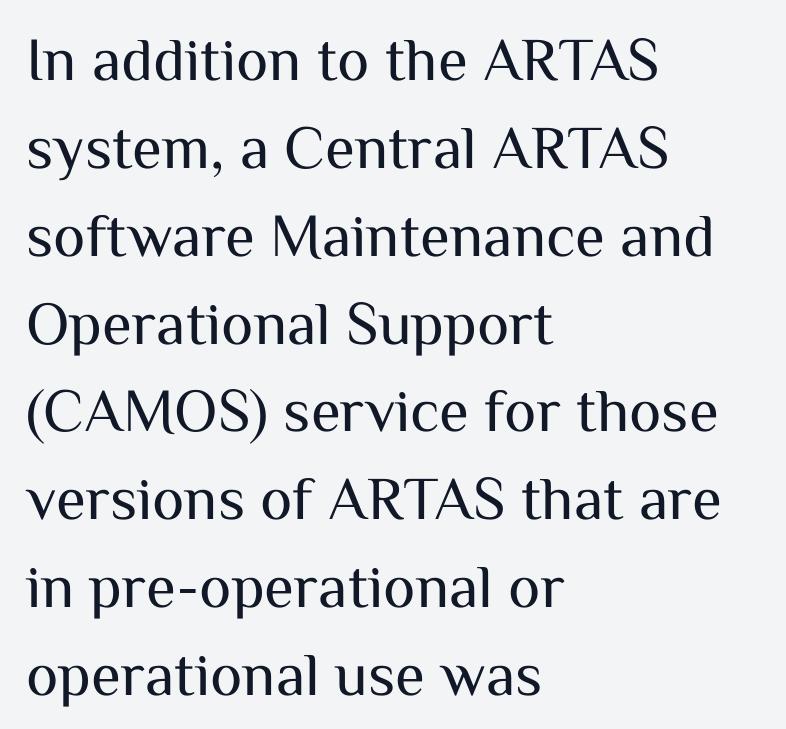
Baseline-to-baseline distance is the conventional proportion of letter height. The paragraph shown leans on its left margin. Unlike italic type, these characters show no tilt at all. The type family on display is of the sans-serif kind.
